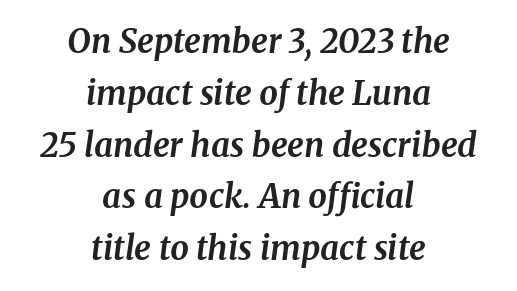
The image shows 33 px bold serif type, italic (leaning right); set centered, normal line spacing (1.57x), normal letter spacing, not underlined; medium stroke contrast and a medium x-height.
